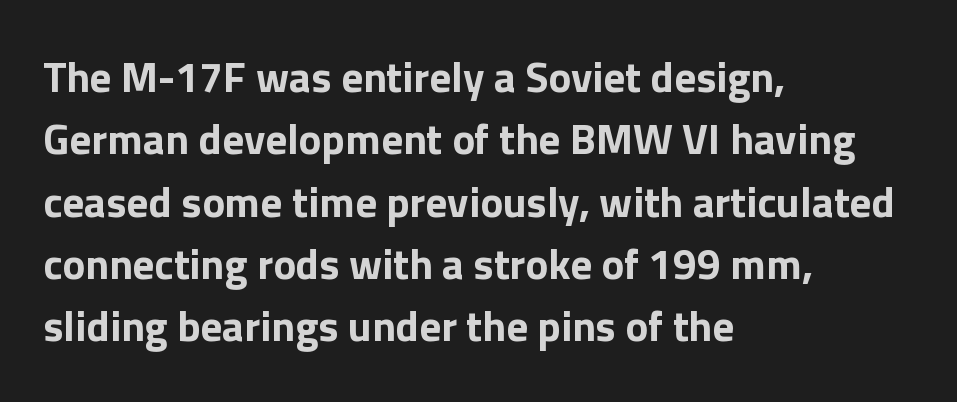
The image shows 43 px bold sans-serif type, upright; set left-aligned, normal line spacing (1.45x), normal letter spacing, not underlined; low stroke contrast and a medium x-height.
